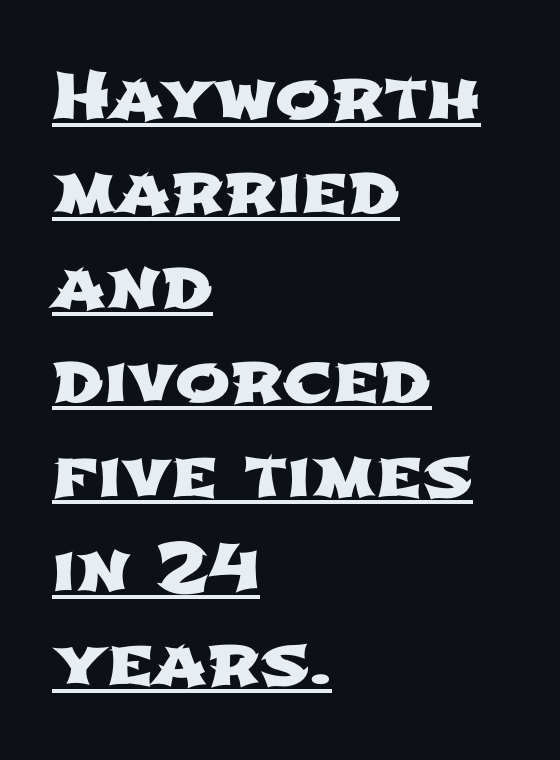
Honestly, the row spacing looks completely unremarkable. The sample's only ornament is a line tracing under the words. Proportional: the letters do not fall into vertical columns. Where is the straight margin? On the left. Is this a sans? Yes — the strokes have no serifs. Honestly, the letter spacing is just normal — you wouldn't notice it.
